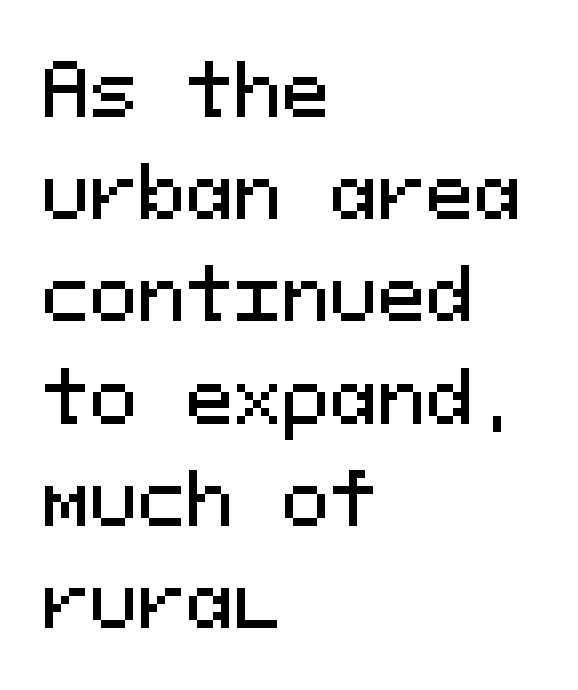
This sample uses a sans-serif face. A roman cut, with each character standing at attention. Reading down the block, your eye returns to a fixed left position each line. Note the uniform advance width — an 'i' takes as much space as an 'm'. Observe the ordinary spacing: letters are neighbours, not strangers.
